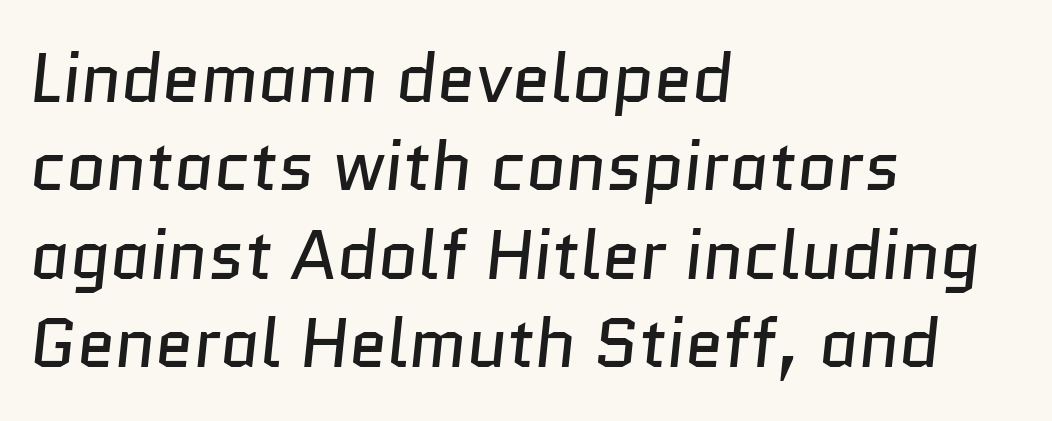
Tracking value appears to be zero — textbook default spacing. This is sans-serif lettering, the kind often seen on screens and signage. Letters have the restrained weight of plain body copy at most. Reading down the block, your eye returns to a fixed left position each line.
